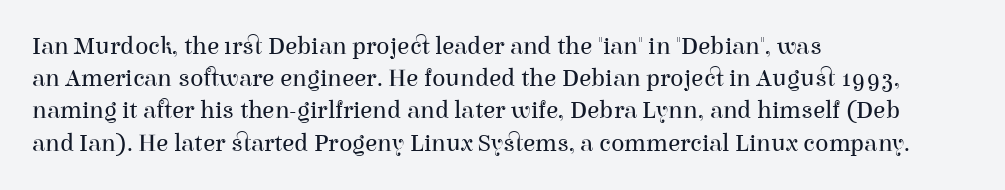
These lines keep a tight, regular rhythm from letter to letter. This sample is left-justified, so line endings fall wherever the words run out. The space between consecutive lines is moderate. Do the letters lean? They stand straight. The passage shown is not underscored anywhere. Stems and bowls with no extra thickness — not bold.
